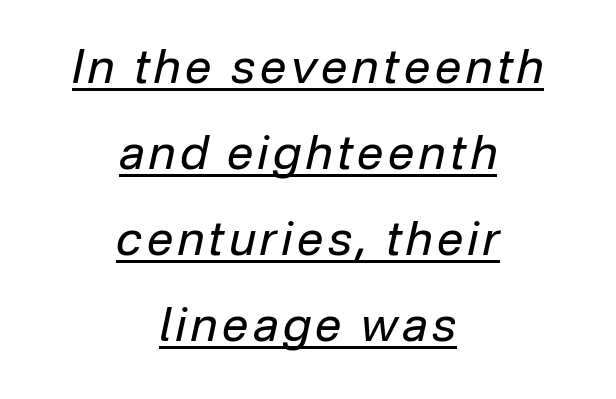
Q: Is the text bold? A: No.
Q: Is the text italic (slanted)? A: Yes, it leans right by about 12 degrees.
Q: Is the text underlined? A: Yes.
Q: How is the paragraph aligned? A: Centered.
Q: Width (condensed, normal, or wide)? A: Normal.
Q: Stroke contrast? A: Low.
Q: x-height? A: Medium.
Q: Monospaced? A: No.
